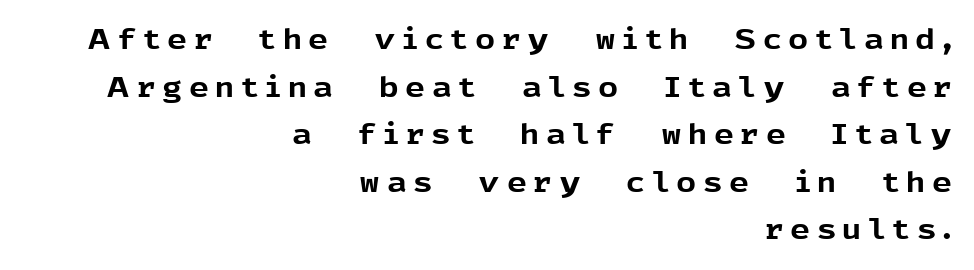
The baseline area is clear. You could only call the tracking loose — the letters float apart. The text was rendered using a sans face with plain stroke endings. What's the leading like? Ordinary, nothing unusual.
